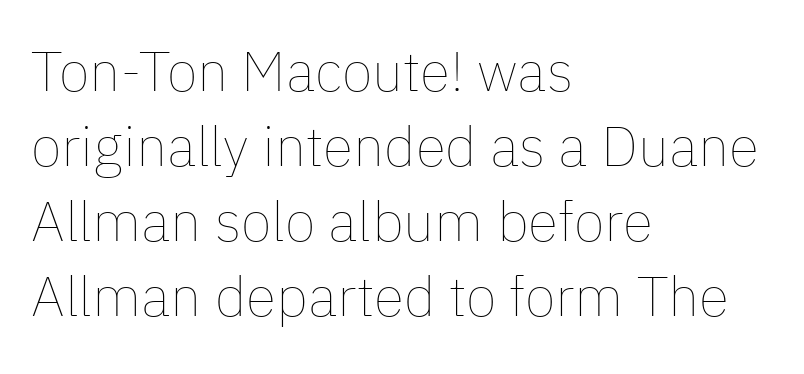
The image shows 56 px thin type, upright; set left-aligned, normal line spacing (1.34x), normal letter spacing, not underlined; low stroke contrast and a medium x-height.
